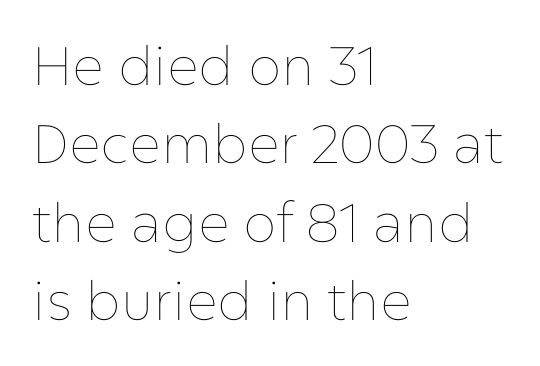
The image shows 54 px thin type, upright; set left-aligned, normal line spacing (1.45x), normal letter spacing, not underlined; low stroke contrast and a medium x-height.
